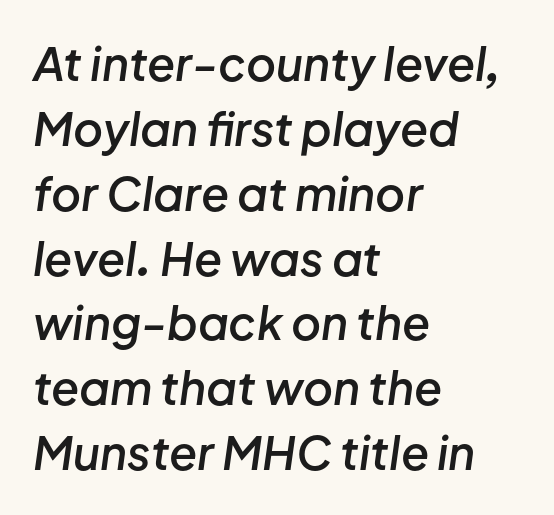
The image shows 46 px semibold type, italic (leaning right); set left-aligned, normal line spacing (1.41x), normal letter spacing, not underlined; low stroke contrast and a medium x-height.
